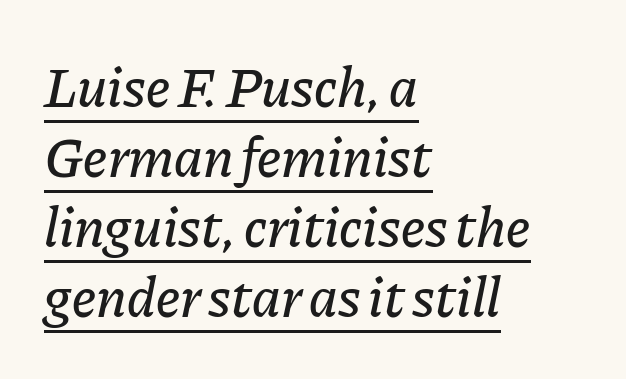
{"italic": "yes", "lean": "right", "slant_degrees": 11, "width": "normal", "stroke_contrast": "low", "x_height": "medium", "monospaced": "no", "underline": "yes", "align": "left", "line_spacing": "normal", "line_spacing_ratio": 1.25, "letter_spacing": "normal", "letter_spacing_em": 0.0, "glyph_px": 56}
